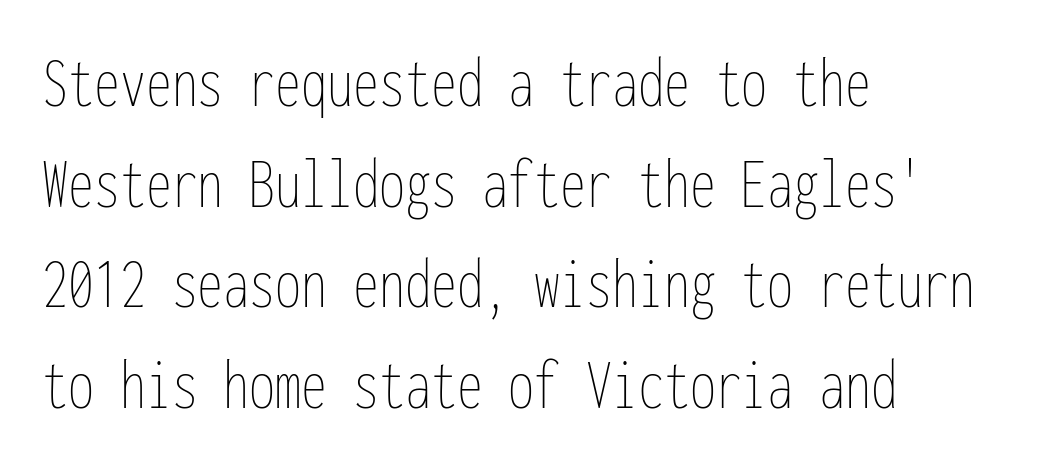
Caption: face not bold, strokes unweighted. No italicization has been applied; the sample stays upright. The paragraph has a hard left edge and a soft right edge. The passage shown is typed in a monospace face where columns stay perfectly aligned. The designer left line spacing at the default.
